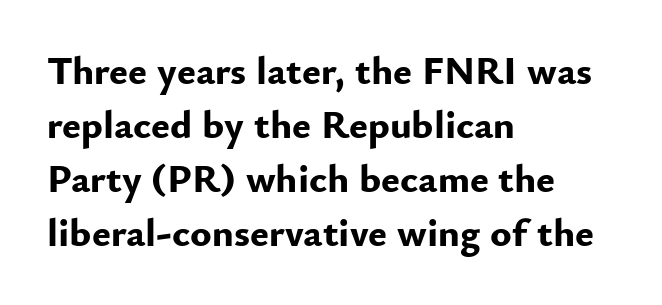
The image shows 40 px bold sans-serif type, upright; set left-aligned, normal line spacing (1.35x), normal letter spacing, not underlined; low stroke contrast and a small x-height.
